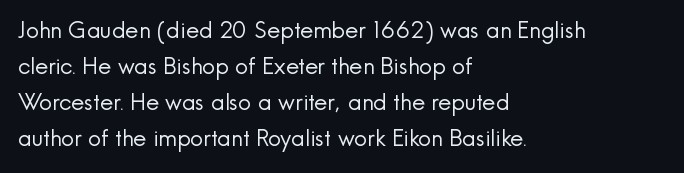
Q: Is the text bold? A: No.
Q: Is the text italic (slanted)? A: No, it is upright.
Q: Is the text underlined? A: No.
Q: How is the paragraph aligned? A: Left-aligned.
Q: Is the spacing between letters normal or unusually wide? A: Normal.
Q: Is the spacing between lines tight, normal or loose? A: Normal.
